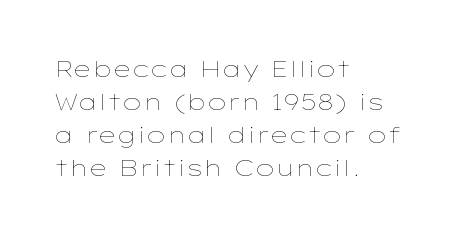
{"italic": "no", "bold": "no", "underline": "no", "align": "left", "line_spacing": "normal", "line_spacing_ratio": 1.43, "letter_spacing": "normal", "letter_spacing_em": 0.0, "glyph_px": 23}
